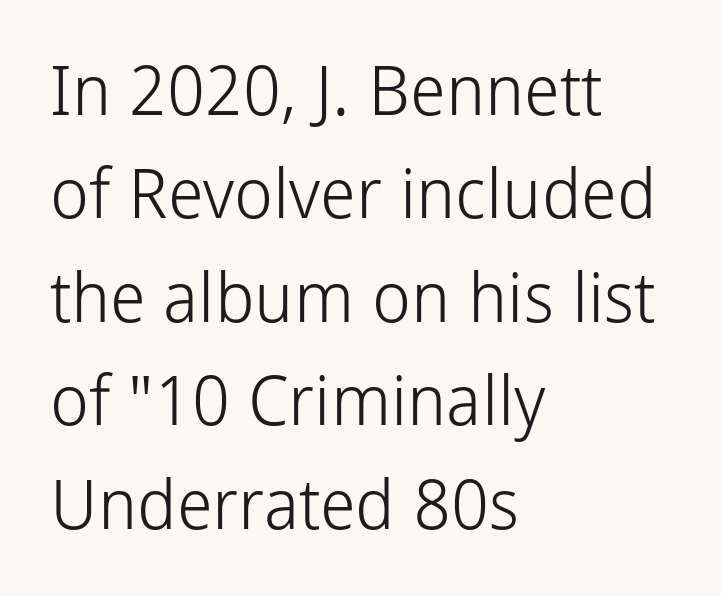
Q: Is the text bold? A: No.
Q: Is the text italic (slanted)? A: No, it is upright.
Q: Is the typeface a serif or a sans-serif typeface? A: Sans-serif.
Q: Is the text underlined? A: No.
Q: How is the paragraph aligned? A: Left-aligned.
Q: Is the spacing between letters normal or unusually wide? A: Normal.
Q: Is the spacing between lines tight, normal or loose? A: Normal.
Q: Width (condensed, normal, or wide)? A: Normal.
Q: Stroke contrast? A: Low.
Q: x-height? A: Medium.
Q: Monospaced? A: No.
